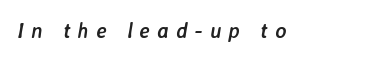
The image shows 21 px bold type, italic (leaning right); set unusually wide letter spacing (+0.34 em), not underlined.
